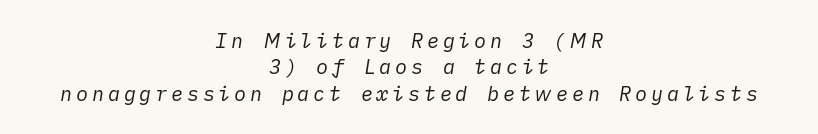
The image shows 20 px text type, italic (leaning right); set centered, normal line spacing (1.32x), not underlined.
